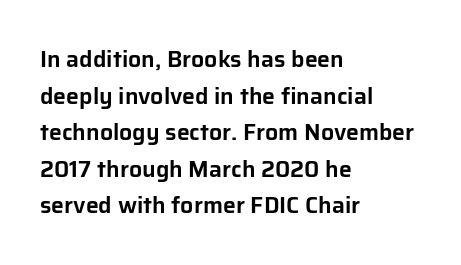
The image shows 23 px text type, upright; set left-aligned, normal line spacing (1.59x), normal letter spacing, not underlined.
